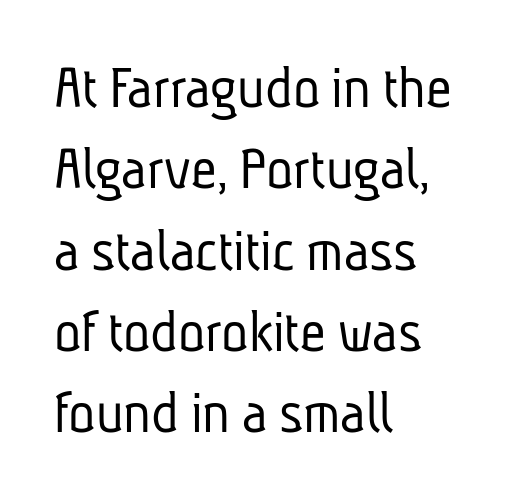
The image shows 63 px light, condensed sans-serif type; set left-aligned, normal line spacing (1.29x), normal letter spacing, not underlined; low stroke contrast and a medium x-height.
